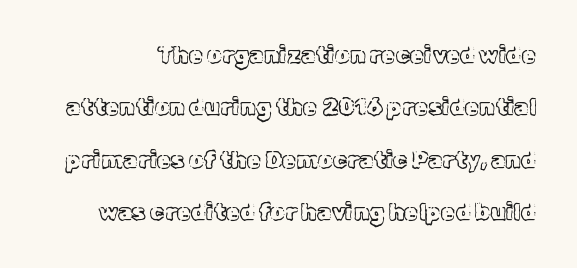
Descenders are the only things crossing below the line. Spacing between characters is what you'd get straight out of the box. Ordinary non-slanted type is in use. Airy leading.
